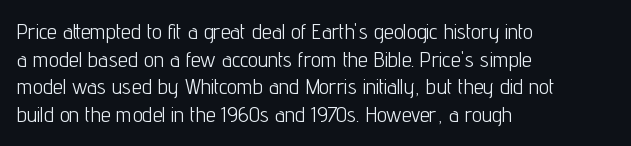
Q: Is the text bold? A: No.
Q: Is the text italic (slanted)? A: No, it is upright.
Q: Is the text underlined? A: No.
Q: How is the paragraph aligned? A: Left-aligned.
Q: Is the spacing between letters normal or unusually wide? A: Normal.
Q: Is the spacing between lines tight, normal or loose? A: Normal.
